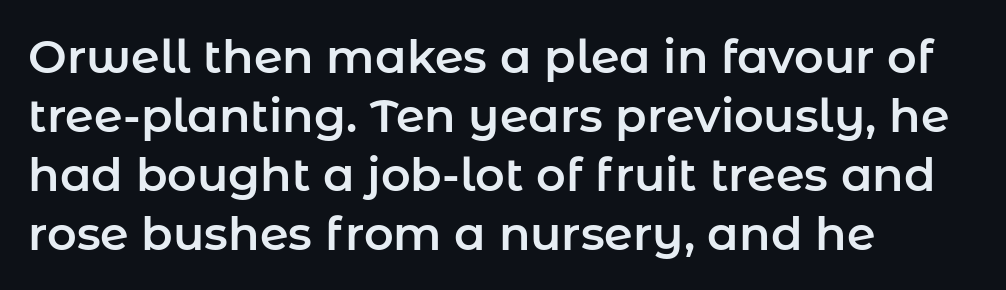
Any mark beneath the type? The region is blank. The rag falls on the right side of this text block. This sample uses plain, unmodified letter spacing. The space between consecutive lines is moderate. The typography opts for an upright posture over an oblique one.
